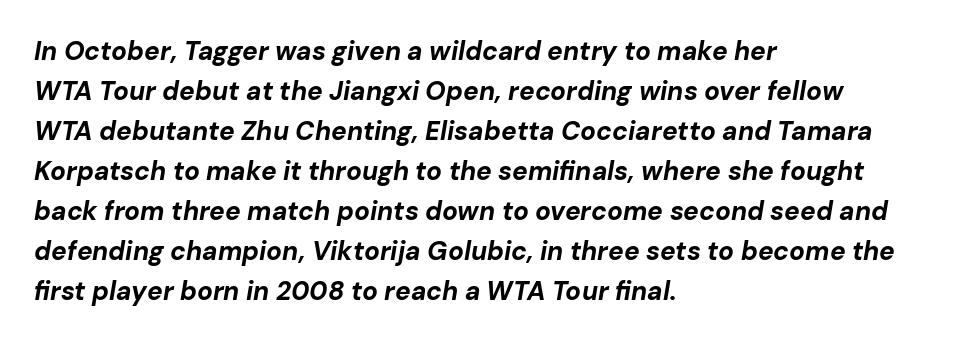
Words appear dense and cohesive because spacing is normal. The rendering anchors every line to the left-hand side. I'd describe the lettering as bold — thick and assertive. Looking at the ascenders, they clearly lean.
